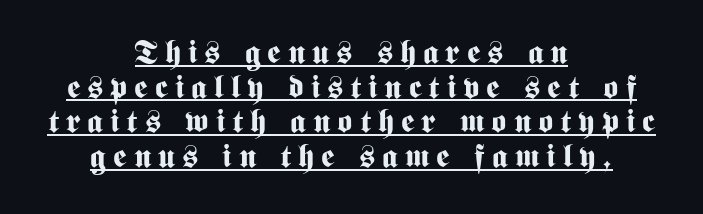
Q: Is the text bold? A: Yes.
Q: Is the text italic (slanted)? A: No, it is upright.
Q: Is the typeface a serif or a sans-serif typeface? A: Sans-serif.
Q: Is the text underlined? A: Yes.
Q: How is the paragraph aligned? A: Centered.
Q: Is the spacing between letters normal or unusually wide? A: Unusually wide.
Q: Is the spacing between lines tight, normal or loose? A: Tight.
Q: Width (condensed, normal, or wide)? A: Condensed.
Q: Stroke contrast? A: Medium.
Q: x-height? A: Medium.
Q: Monospaced? A: No.
